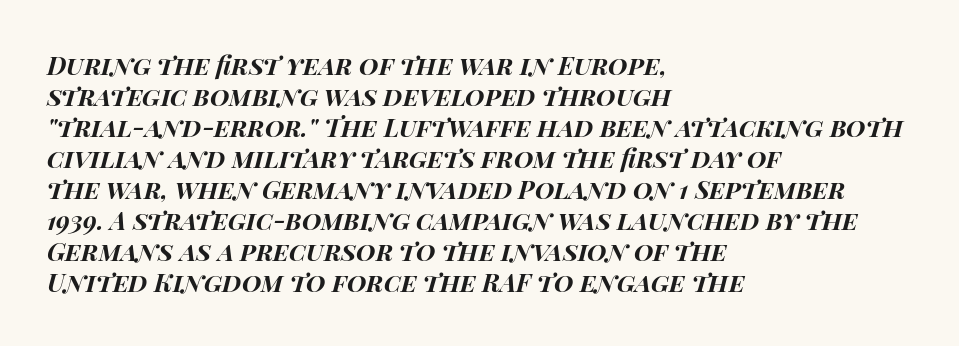
The font's italic variant was chosen for this text. The lines are quadded left. Is the type bold? Yes — the strokes are clearly thick and heavy. The passage shown is not underscored anywhere.
